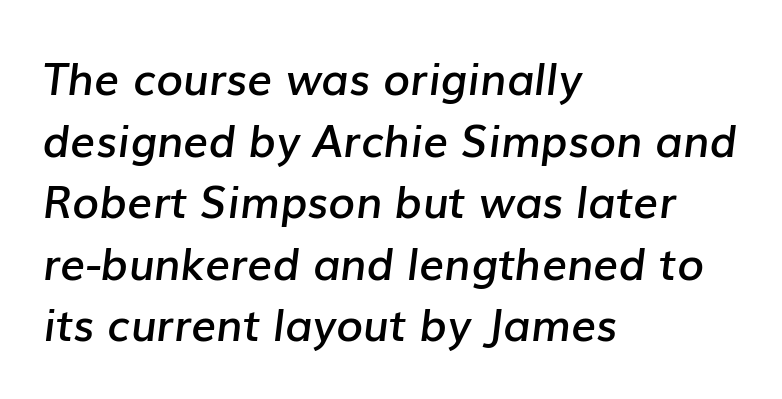
The image shows 44 px semibold type, italic (leaning right); set left-aligned, normal line spacing (1.4x), normal letter spacing, not underlined; low stroke contrast and a medium x-height.
